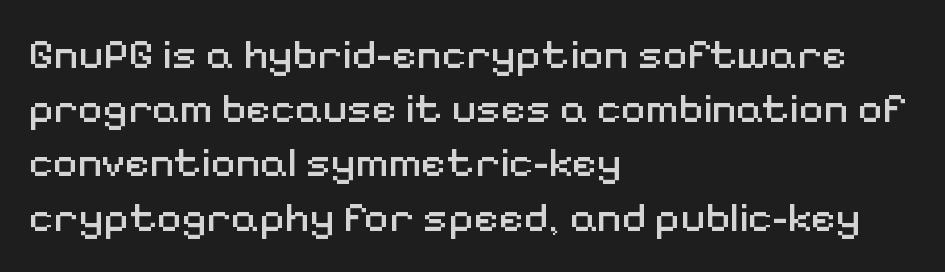
{"serif": "no", "italic": "no", "bold": "no", "weight": "regular", "width": "normal", "stroke_contrast": "medium", "x_height": "medium", "monospaced": "no", "underline": "no", "align": "left", "line_spacing": "normal", "line_spacing_ratio": 1.26, "letter_spacing": "normal", "letter_spacing_em": 0.0, "glyph_px": 43}
